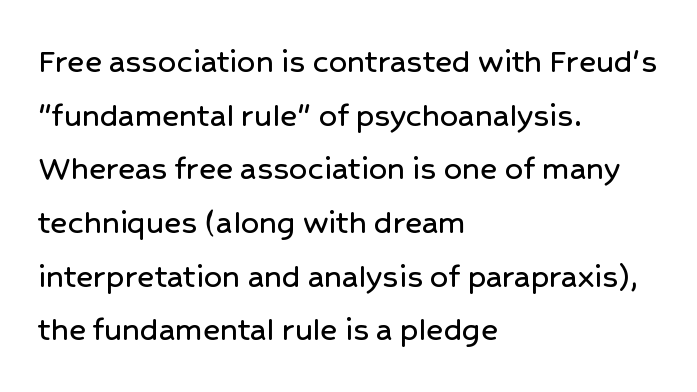
The glyphs are unaccompanied by any horizontal stroke below them. The typography opts for an upright posture over an oblique one. The ragged edge is on the right, which tells us the setting is flush left. The glyphs in this specimen are sans serif. The type is set solid horizontally, with unmodified tracking.
